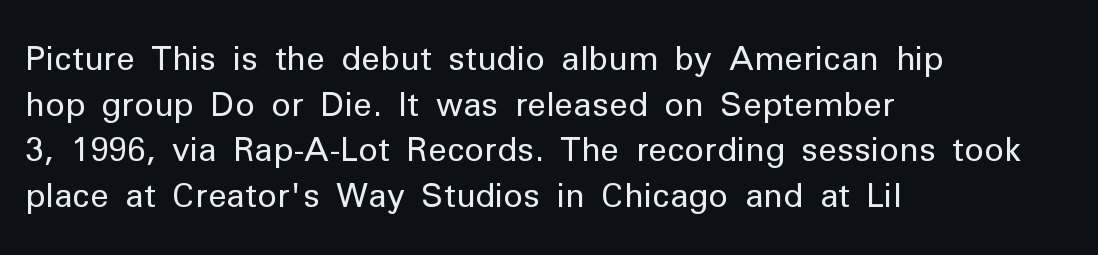
The image shows 33 px regular-weight sans-serif type, upright; set left-aligned, normal line spacing (1.38x), normal letter spacing, not underlined; low stroke contrast and a medium x-height.
